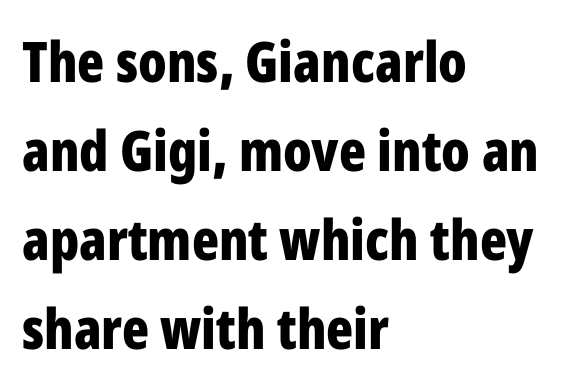
The letters advance in unequal steps, a hallmark of proportional type. The text was rendered using a sans face with plain stroke endings. Thick stems and heavy bowls — unmistakably bold. There is no visible air inserted between adjacent glyphs. Just letters on the line, the space beneath them empty. A student would call this left alignment; a typographer would say flush left, rag right.
